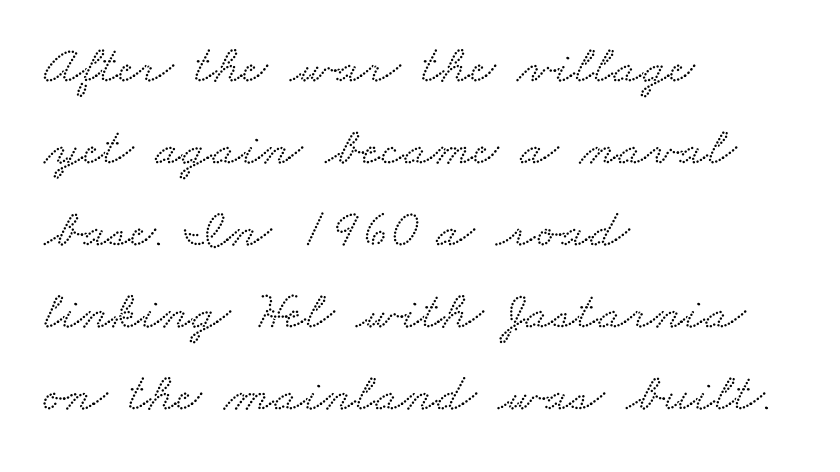
{"width": "wide", "stroke_contrast": "low", "x_height": "small", "monospaced": "no", "underline": "no", "align": "left", "line_spacing": "normal", "line_spacing_ratio": 1.49, "letter_spacing": "normal", "letter_spacing_em": 0.0, "glyph_px": 55}
